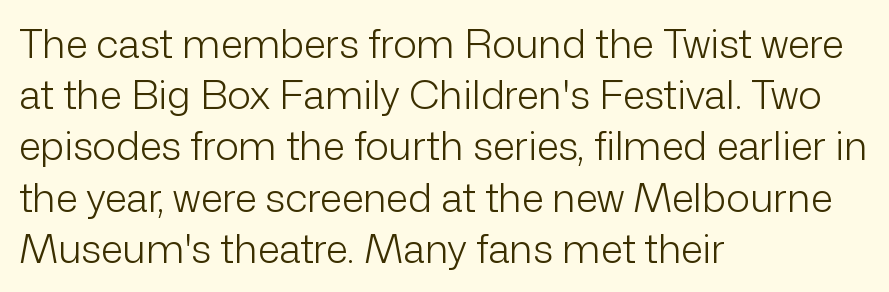
No word sits above an underline. This sample has the flowing, uneven cadence of proportional lettering. The ragged edge is on the right, which tells us the setting is flush left. The axis of the letterforms is exactly vertical. Default kerning and tracking; the words read as compact shapes. Weight: not bold — regular or lighter.
